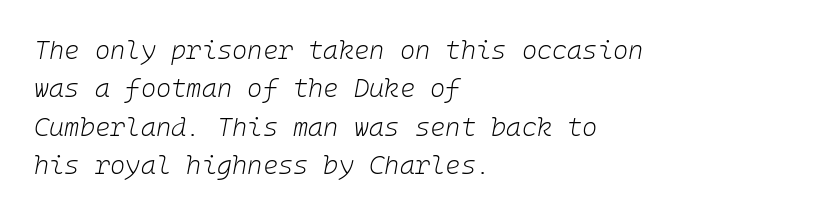
The baseline area is clear. The letters look calm and open, with moderate or lighter stems. These lines stack with their left ends in a neat column. Italic: yes, the glyphs are oblique. In terms of leading, this rendering sits right in the middle. The letterforms sit shoulder to shoulder at normal distance.
